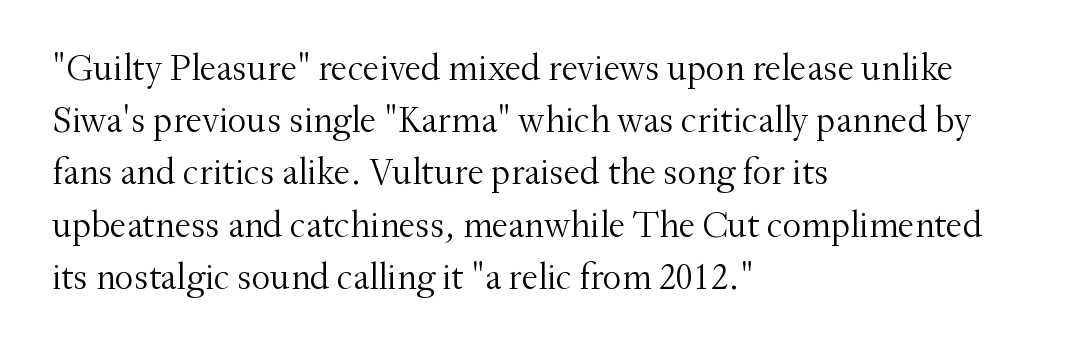
This sample keeps an unexceptional amount of space between lines. Each letter keeps its own natural width here, so spacing adapts to shape. This sample uses a serif face. A typesetter would mark this as roman, not italic.
